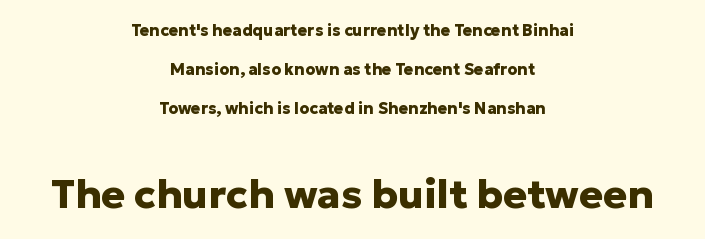
The image shows 40 px heavy sans-serif type, upright; set centered, loose line spacing (2.43x), normal letter spacing, not underlined; the second (bottom) block is 2.5x larger; low stroke contrast and a medium x-height.
